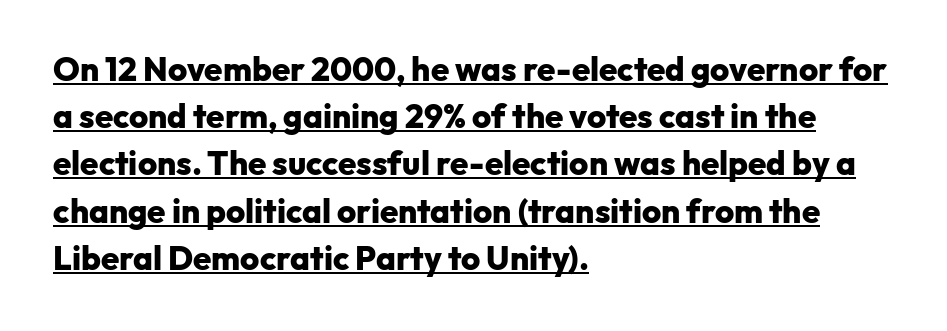
The image shows 33 px heavy sans-serif type, upright; set left-aligned, normal line spacing (1.43x), normal letter spacing, underlined; low stroke contrast and a medium x-height.
